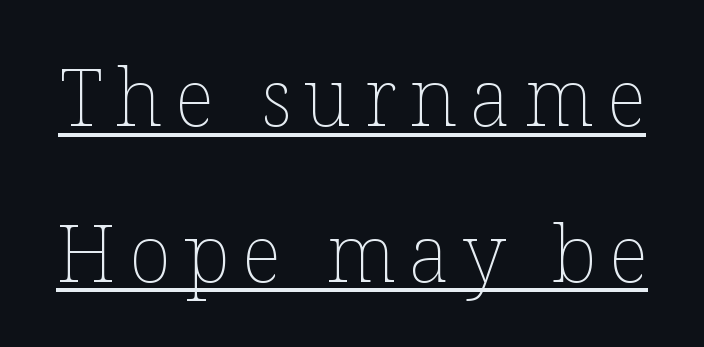
The image shows 79 px thin type, upright; set loose line spacing (1.97x), underlined; low stroke contrast and a medium x-height.
